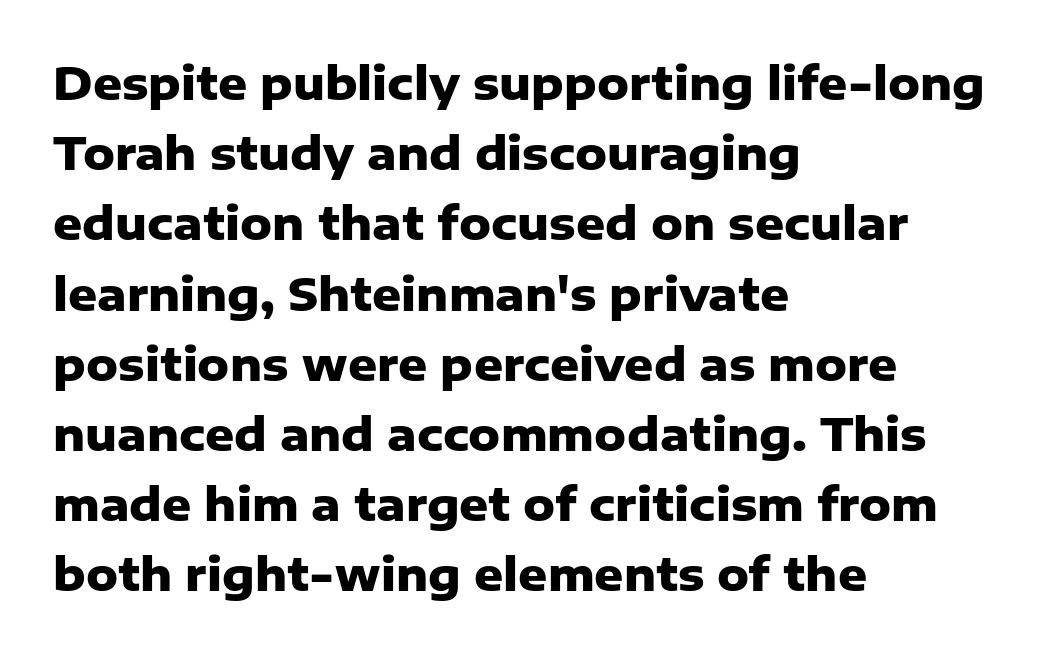
Here the designer chose a conventional face with non-uniform glyph widths. Baseline-to-baseline distance is the conventional proportion of letter height. The face used here is rendered with its standard letterfit. Heavy, bold letterforms.
